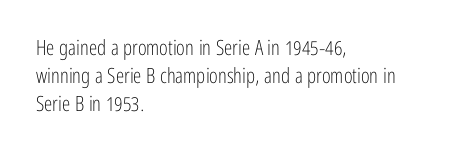
Visually the block forms a straight wall on the left and a jagged coastline on the right. Style check: upright. Bold? No — there's no thickening of the strokes. Notice how descenders clear the ascenders below comfortably — that's standard leading. Each word holds together tightly as a unit, with standard inter-letter gaps.
